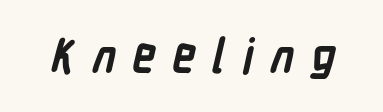
These lines carry a lot of weight — the face is fully bold. Spacing verdict: proportional, widths tailored to each character. What stands out about the letter spacing? Its width — letters are far apart. Descenders are the only things crossing below the line. Does the type have serifs? No, each stem ends abruptly.
